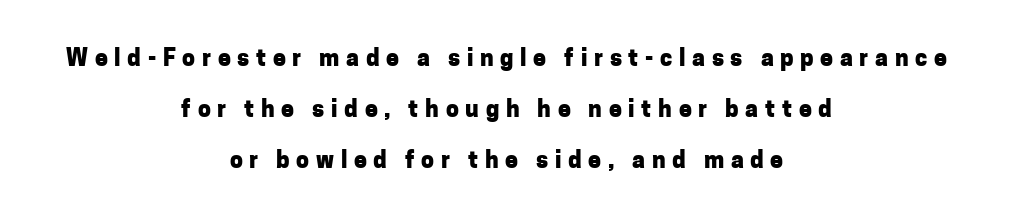
Q: Is the text bold? A: Yes.
Q: Is the text italic (slanted)? A: No, it is upright.
Q: Is the text underlined? A: No.
Q: How is the paragraph aligned? A: Centered.
Q: Is the spacing between letters normal or unusually wide? A: Unusually wide.
Q: Is the spacing between lines tight, normal or loose? A: Loose.
